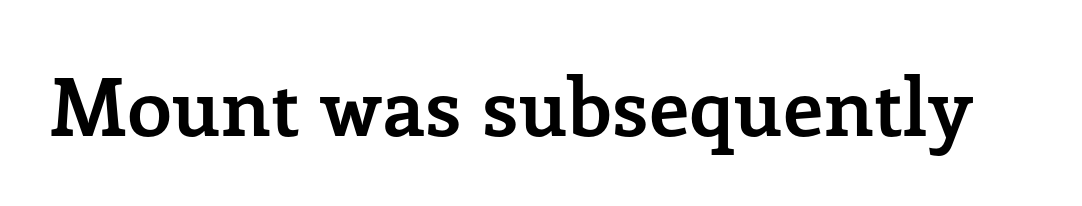
The image shows 80 px semibold serif type, upright; set normal letter spacing, not underlined; low stroke contrast and a medium x-height.
